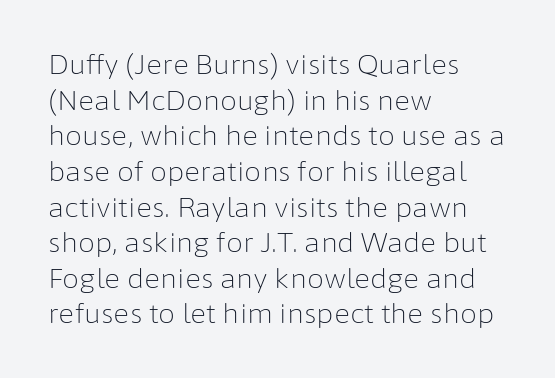
{"italic": "no", "bold": "no", "underline": "no", "align": "left", "line_spacing": "normal", "line_spacing_ratio": 1.32, "letter_spacing": "normal", "letter_spacing_em": 0.0, "glyph_px": 27}
